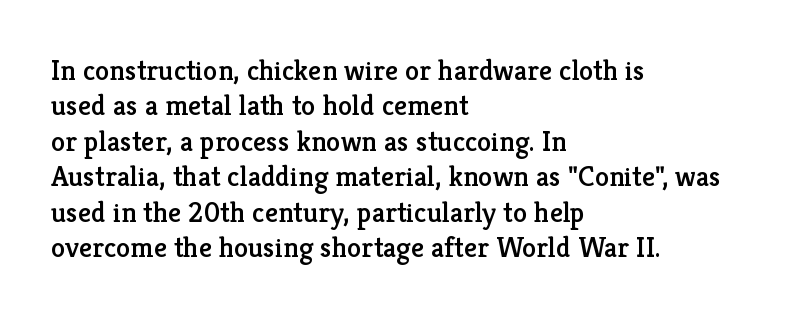
Type style note: has serifs. Nope, not italic — everything's standing straight. The tracking reads as untouched default to a designer's eye. Any mark beneath the type? The region is blank.
